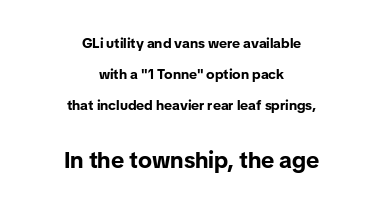
The image shows 23 px bold type, upright; set centered, loose line spacing (2.2x), normal letter spacing, not underlined; the second (bottom) block is 1.64x larger.
